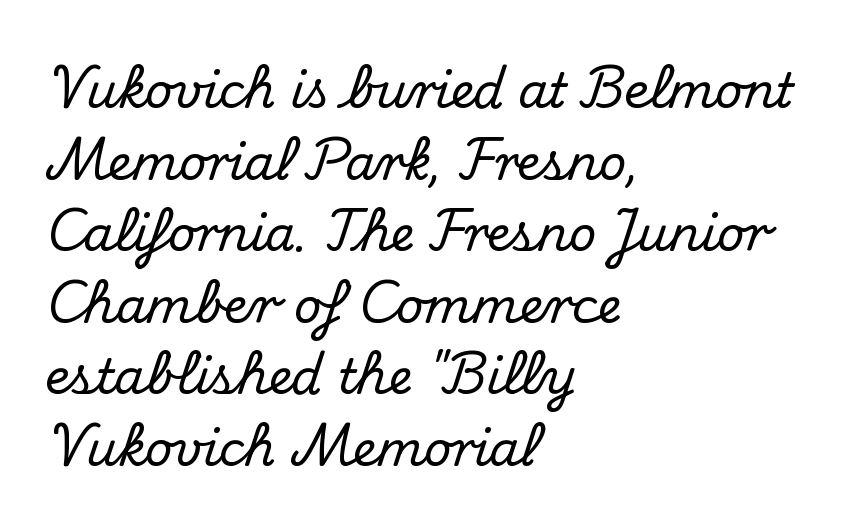
This sample is left-justified, so line endings fall wherever the words run out. Honestly, the row spacing looks completely unremarkable. Letterform terminals end in serifs throughout the passage.
